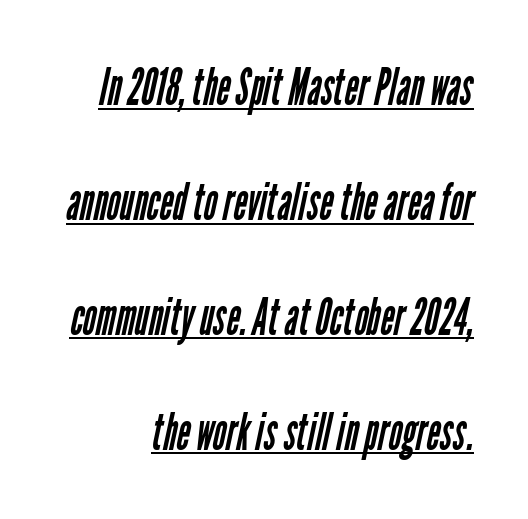
What's the leading like? Stretched, with rows far apart. The rendering uses natural spacing where letterforms have individual widths. Check the space under the baseline: a stroke is drawn there. Typeset ragged left — the right edge is the straight one. Each word holds together tightly as a unit, with standard inter-letter gaps.
